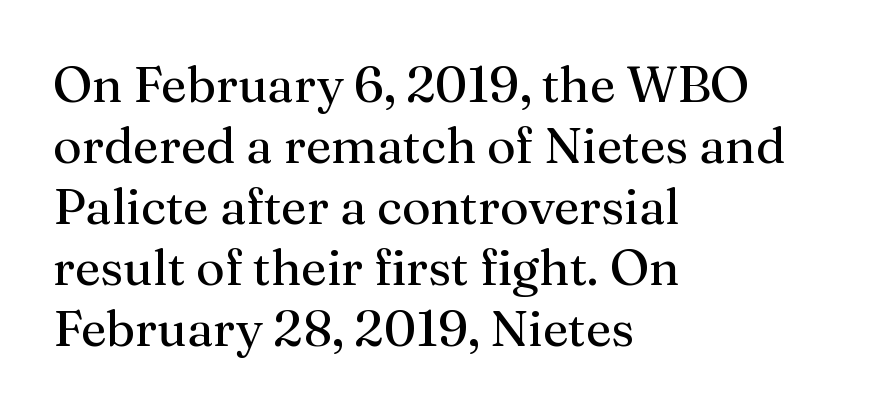
This is serif lettering, the kind often seen in printed books. Ink coverage per letter is moderate at most. How are the letters spaced? Ordinarily, with no added tracking. The axis of the letterforms is exactly vertical. Typeset ragged right — the left edge is the straight one. Just letters on the line, the space beneath them empty.
